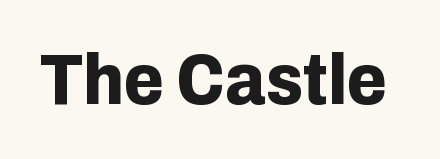
It's the straight-up-and-down kind of type. Here the designer chose a conventional face with non-uniform glyph widths. Standard letterfit; no display-style spreading of the glyphs. Lines of text with bare space underneath. Strong, thick strokes mark this as bold type. The font family rendered here belongs to the sans-serif group.
